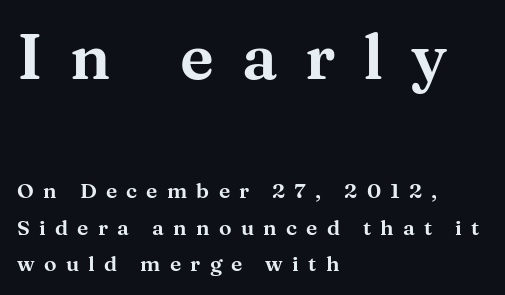
Q: Is the text italic (slanted)? A: No, it is upright.
Q: Is the typeface a serif or a sans-serif typeface? A: Serif.
Q: Is the text underlined? A: No.
Q: How is the paragraph aligned? A: Left-aligned.
Q: Is the spacing between letters normal or unusually wide? A: Unusually wide.
Q: Which block of text is set in a larger size, the first (top) or the second (bottom)? A: The first (top) one.
Q: Width (condensed, normal, or wide)? A: Wide.
Q: Stroke contrast? A: Medium.
Q: x-height? A: Medium.
Q: Monospaced? A: No.
